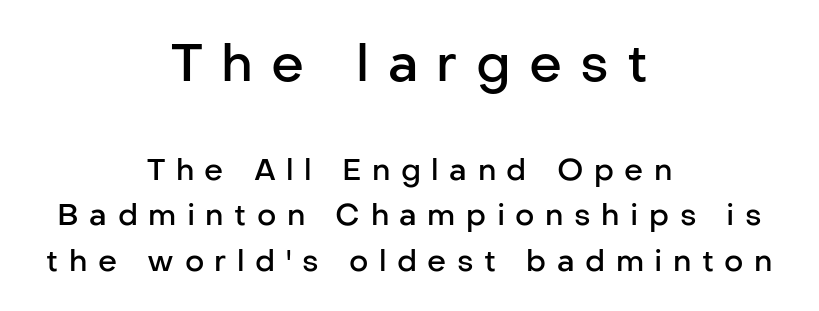
Q: Is the text bold? A: Semi-bold.
Q: Is the text italic (slanted)? A: No, it is upright.
Q: Is the typeface a serif or a sans-serif typeface? A: Sans-serif.
Q: Is the text underlined? A: No.
Q: How is the paragraph aligned? A: Centered.
Q: Is the spacing between letters normal or unusually wide? A: Unusually wide.
Q: Is the spacing between lines tight, normal or loose? A: Normal.
Q: Which block of text is set in a larger size, the first (top) or the second (bottom)? A: The first (top) one.
Q: Width (condensed, normal, or wide)? A: Normal.
Q: Stroke contrast? A: Low.
Q: x-height? A: Medium.
Q: Monospaced? A: No.
